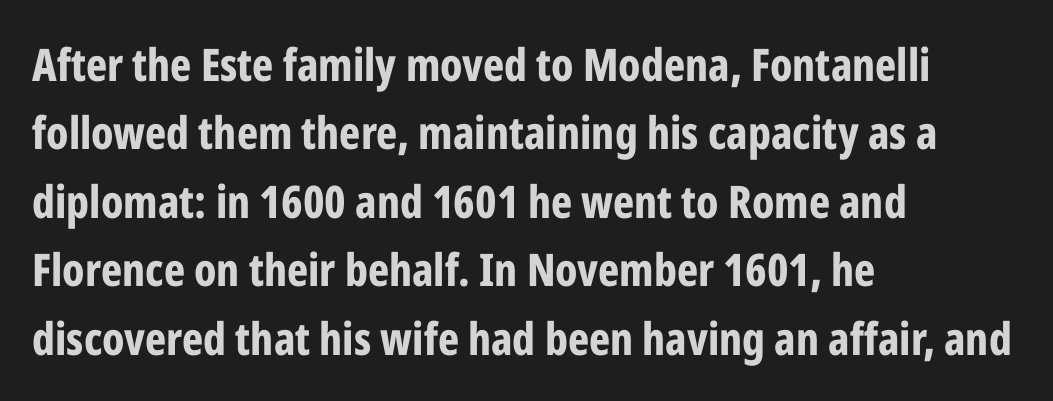
Caption: standard tracking, unaltered. In CSS terms this would be text-align: left. I'd call this a sans setting — the letters go barefoot. The specimen reads as upright at a glance. Compared with typical paragraphs, the rows here are spaced about the same.
